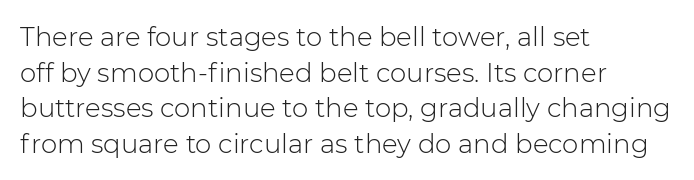
The image shows 26 px text type, upright; set left-aligned, normal line spacing (1.37x), normal letter spacing, not underlined.
